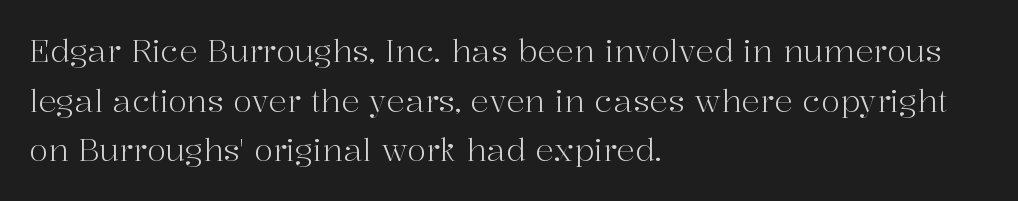
The rendering keeps characters at their native spacing. Character widths vary here, with narrow letters taking less room than wide ones. Font category for this specimen: serif. Reading down the block, your eye returns to a fixed left position each line. The cut favours lightness, reaching ordinary text weight at its darkest.
